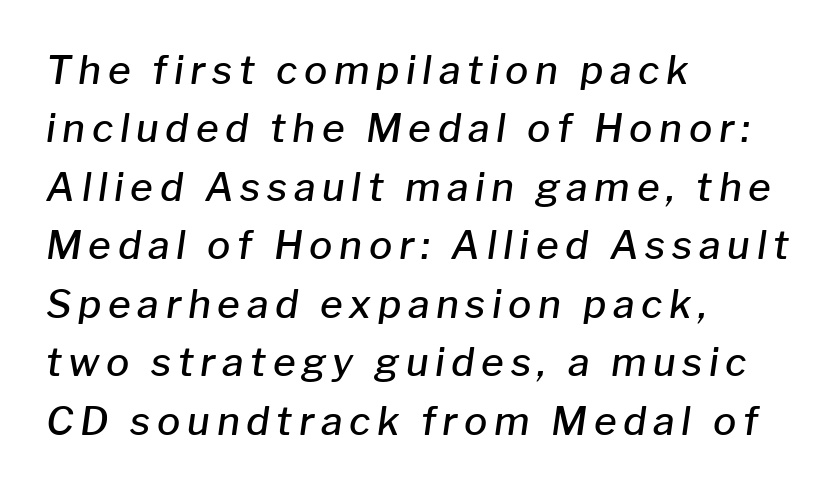
The image shows 39 px semibold type, italic (leaning right); set left-aligned, normal line spacing (1.5x), not underlined; low stroke contrast and a medium x-height.
